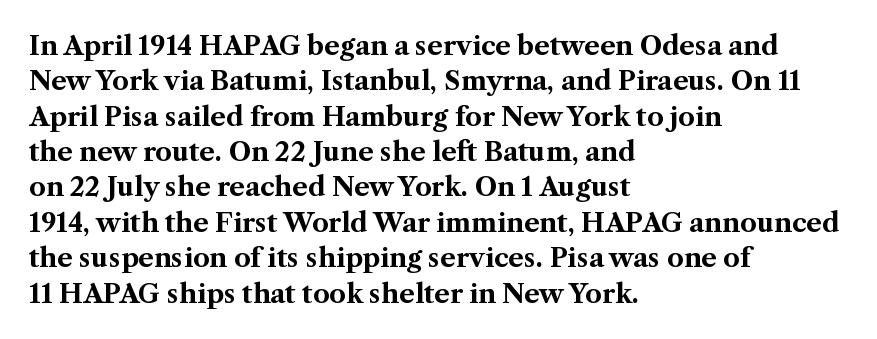
{"italic": "no", "bold": "yes", "underline": "no", "align": "left", "line_spacing": "normal", "line_spacing_ratio": 1.36, "letter_spacing": "normal", "letter_spacing_em": 0.0, "glyph_px": 26}
